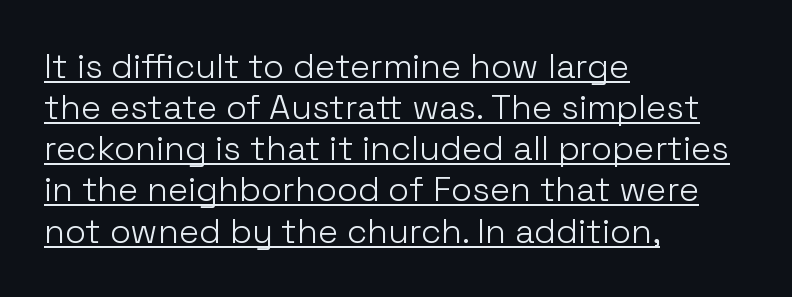
Q: Is the text bold? A: No.
Q: Is the text italic (slanted)? A: No, it is upright.
Q: Is the typeface a serif or a sans-serif typeface? A: Sans-serif.
Q: Is the text underlined? A: Yes.
Q: How is the paragraph aligned? A: Left-aligned.
Q: Is the spacing between letters normal or unusually wide? A: Normal.
Q: Width (condensed, normal, or wide)? A: Normal.
Q: Stroke contrast? A: Low.
Q: x-height? A: Medium.
Q: Monospaced? A: No.
